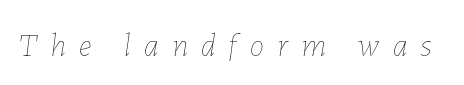
Q: Is the text bold? A: No.
Q: Is the text italic (slanted)? A: Yes, it leans right by about 7 degrees.
Q: Is the text underlined? A: No.
Q: Is the spacing between letters normal or unusually wide? A: Unusually wide.
Q: Width (condensed, normal, or wide)? A: Normal.
Q: Stroke contrast? A: Low.
Q: x-height? A: Medium.
Q: Monospaced? A: No.
